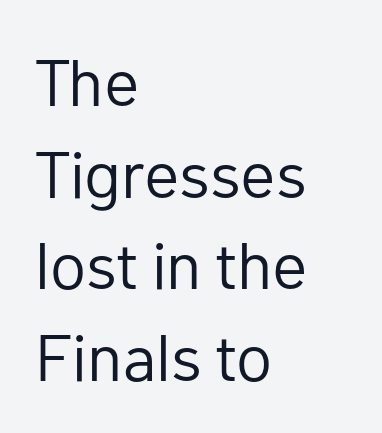
This rendering uses left alignment, leaving the right contour irregular. Look at the tracking — it's just the regular setting, nothing added. Unlike a traditional serif, this face leaves its strokes unadorned. If you drew a line through each stem, it would be perfectly vertical.
